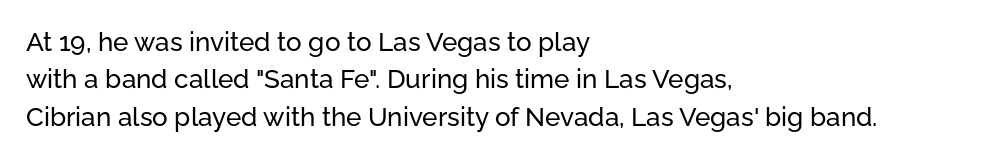
{"italic": "no", "underline": "no", "align": "left", "line_spacing": "normal", "line_spacing_ratio": 1.44, "letter_spacing": "normal", "letter_spacing_em": 0.0, "glyph_px": 26}
